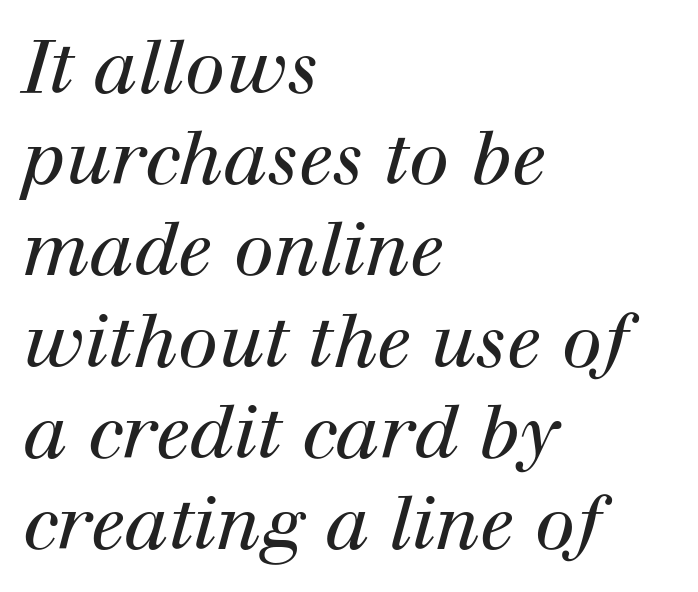
The image shows 73 px regular-weight serif type, italic (leaning right); set left-aligned, normal line spacing (1.25x), normal letter spacing, not underlined; high stroke contrast and a medium x-height.
